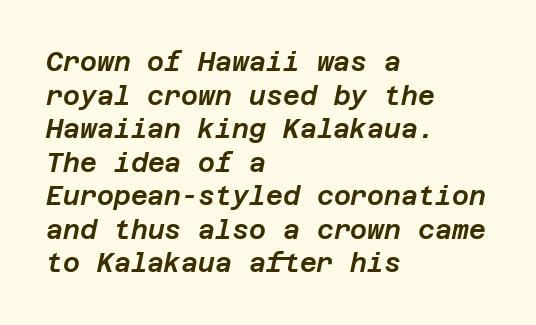
{"italic": "yes", "lean": "right", "slant_degrees": 12, "underline": "no", "align": "left", "line_spacing": "normal", "line_spacing_ratio": 1.29, "letter_spacing": "normal", "letter_spacing_em": 0.0, "glyph_px": 26}
